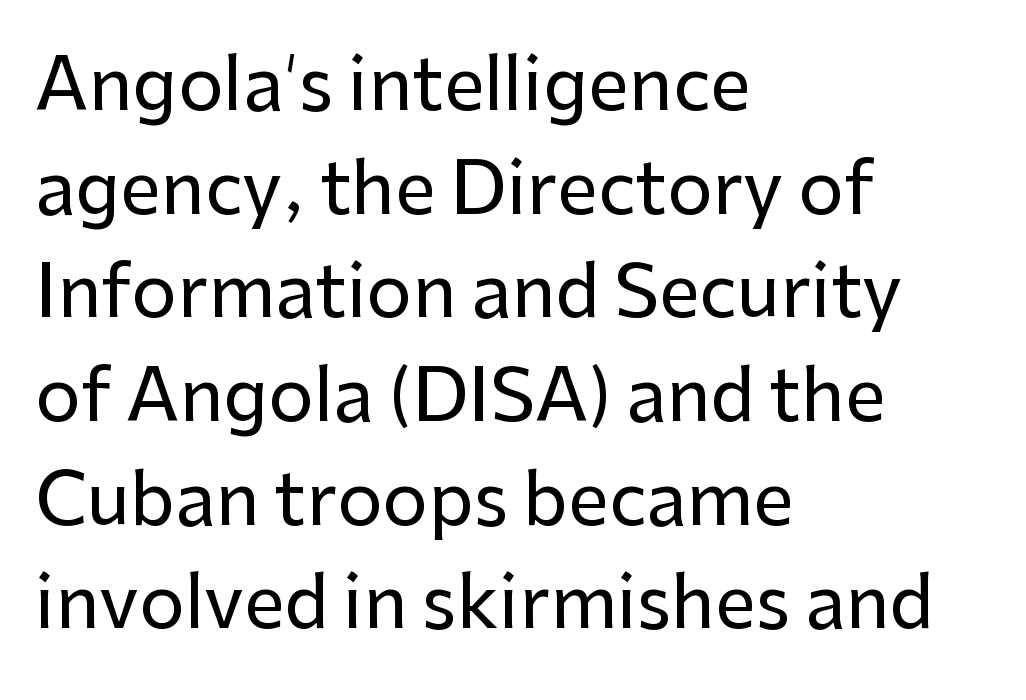
The image shows 72 px sans-serif type, upright; set left-aligned, normal line spacing (1.44x), normal letter spacing, not underlined; low stroke contrast and a medium x-height.
